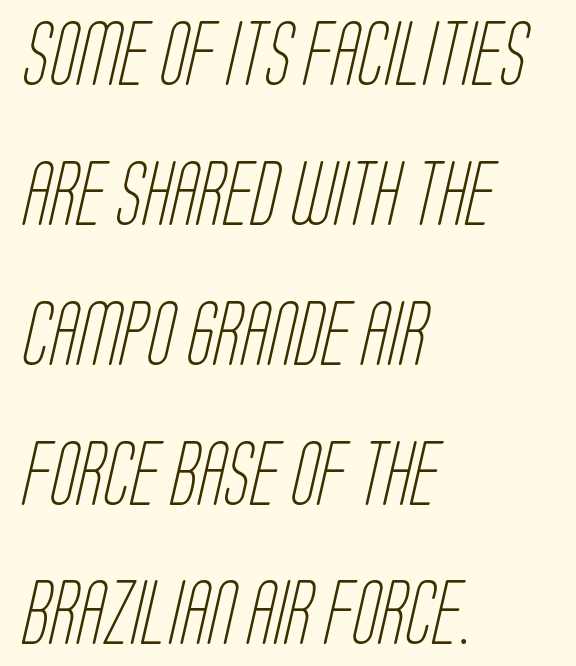
{"serif": "no", "bold": "no", "weight": "light", "width": "condensed", "stroke_contrast": "low", "x_height": "large", "monospaced": "no", "underline": "no", "align": "left", "line_spacing": "loose", "line_spacing_ratio": 2.22, "letter_spacing": "normal", "letter_spacing_em": 0.0, "glyph_px": 63}
